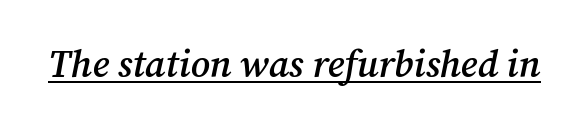
Q: Is the text bold? A: Semi-bold.
Q: Is the text italic (slanted)? A: Yes, it leans right by about 12 degrees.
Q: Is the typeface a serif or a sans-serif typeface? A: Serif.
Q: Is the text underlined? A: Yes.
Q: Is the spacing between letters normal or unusually wide? A: Normal.
Q: Width (condensed, normal, or wide)? A: Normal.
Q: Stroke contrast? A: Medium.
Q: x-height? A: Medium.
Q: Monospaced? A: No.
